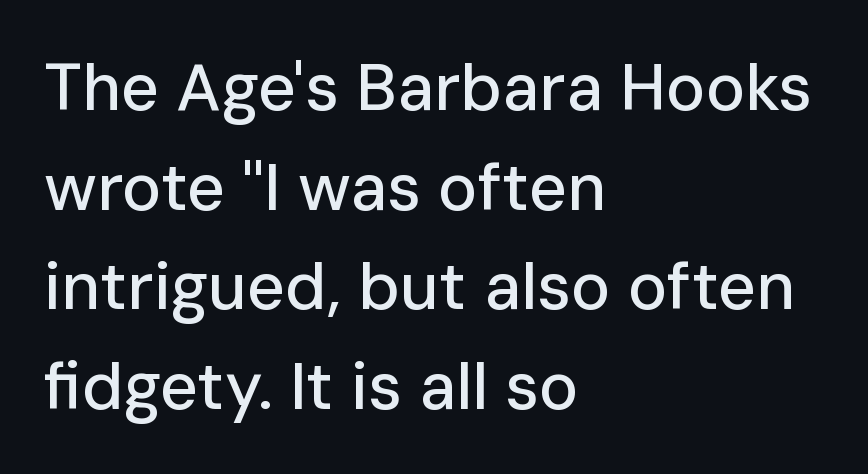
{"serif": "no", "italic": "no", "width": "normal", "stroke_contrast": "low", "x_height": "medium", "monospaced": "no", "underline": "no", "align": "left", "line_spacing": "normal", "line_spacing_ratio": 1.51, "letter_spacing": "normal", "letter_spacing_em": 0.0, "glyph_px": 66}
